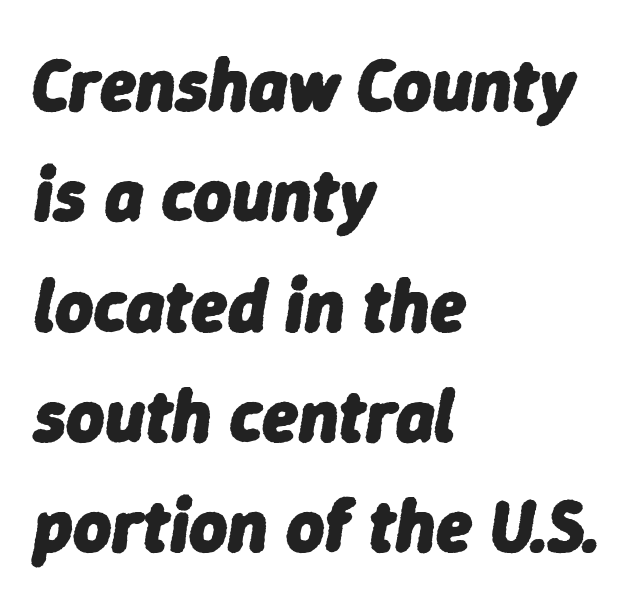
Q: Is the text bold? A: Yes.
Q: Is the text italic (slanted)? A: Yes, it leans right by about 9 degrees.
Q: Is the text underlined? A: No.
Q: How is the paragraph aligned? A: Left-aligned.
Q: Is the spacing between letters normal or unusually wide? A: Normal.
Q: Is the spacing between lines tight, normal or loose? A: Normal.
Q: Width (condensed, normal, or wide)? A: Normal.
Q: Stroke contrast? A: Low.
Q: x-height? A: Medium.
Q: Monospaced? A: No.
